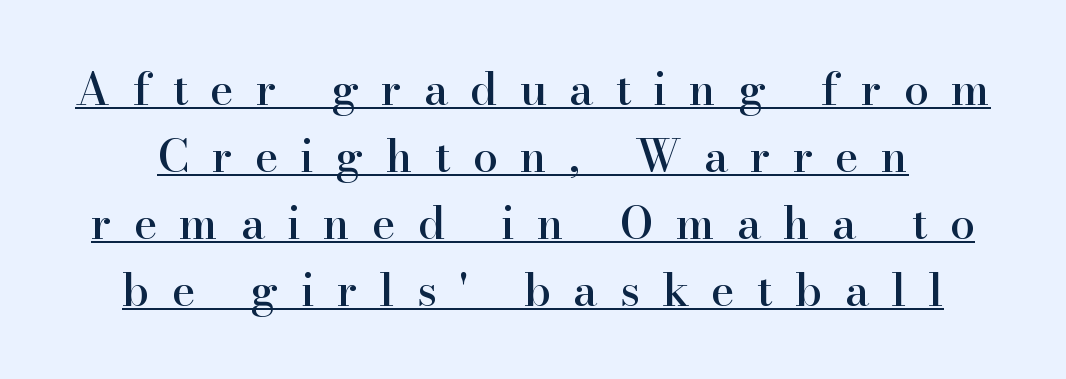
The image shows 45 px serif type, upright; set normal line spacing (1.49x), unusually wide letter spacing (+0.49 em), underlined; high stroke contrast and a small x-height.
